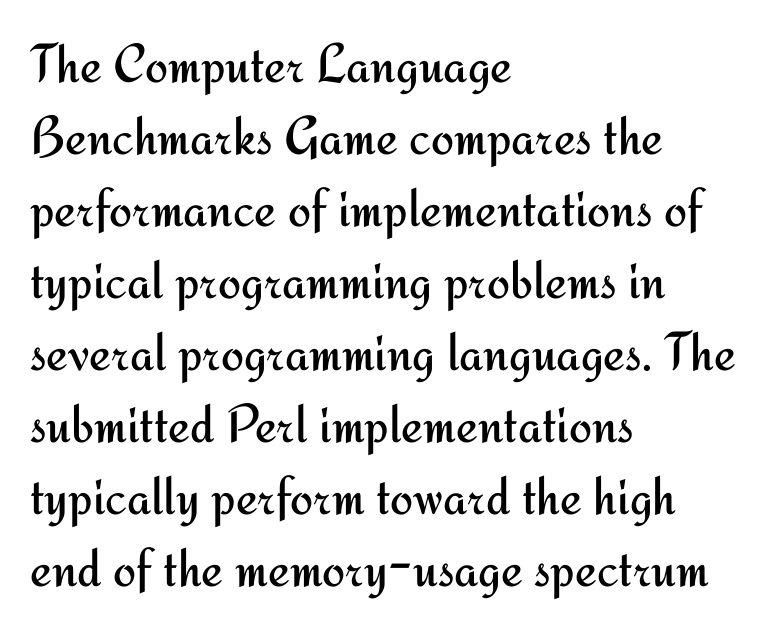
{"serif": "no", "italic": "no", "bold": "no", "weight": "regular", "width": "normal", "stroke_contrast": "medium", "x_height": "small", "monospaced": "no", "underline": "no", "align": "left", "line_spacing": "normal", "line_spacing_ratio": 1.31, "letter_spacing": "normal", "letter_spacing_em": 0.0, "glyph_px": 55}
